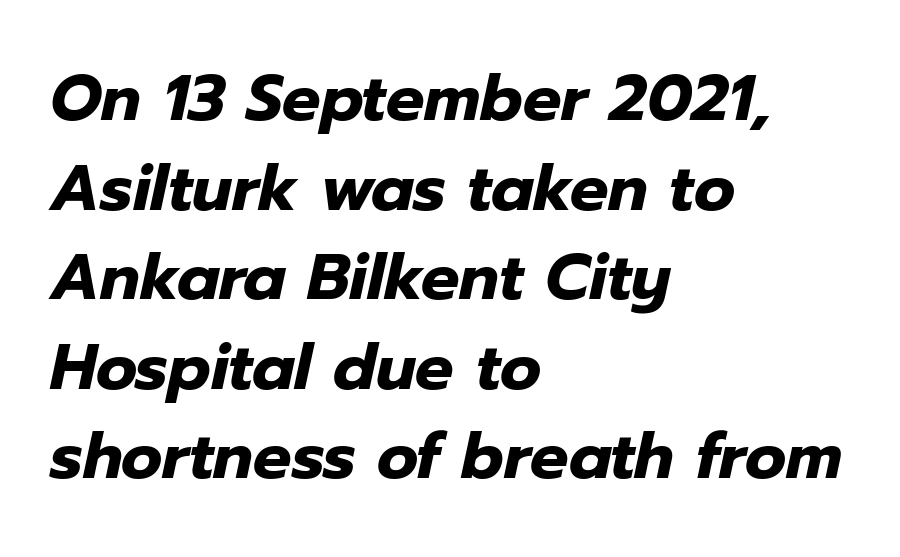
The image shows 64 px heavy type, italic (leaning right); set left-aligned, normal line spacing (1.4x), normal letter spacing, not underlined; low stroke contrast and a medium x-height.
